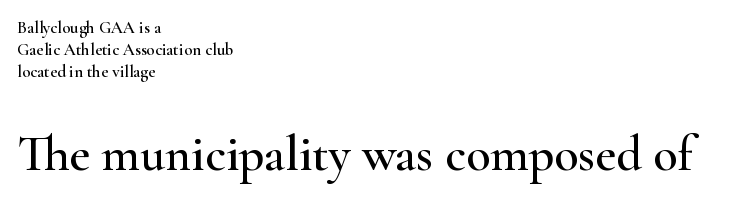
{"serif": "yes", "italic": "no", "width": "wide", "stroke_contrast": "high", "x_height": "small", "monospaced": "no", "underline": "no", "align": "left", "line_spacing": "normal", "line_spacing_ratio": 1.29, "letter_spacing": "normal", "letter_spacing_em": 0.0, "larger_block": "second", "size_ratio": 2.94, "glyph_px": 50}
